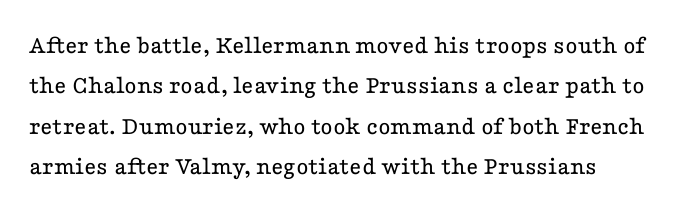
{"italic": "no", "bold": "no", "underline": "no", "line_spacing": "normal", "line_spacing_ratio": 1.55, "letter_spacing": "normal", "letter_spacing_em": 0.0, "glyph_px": 26}
